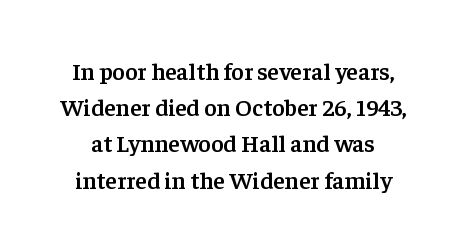
{"italic": "no", "bold": "semi", "underline": "no", "line_spacing": "normal", "line_spacing_ratio": 1.51, "letter_spacing": "normal", "letter_spacing_em": 0.0, "glyph_px": 24}
